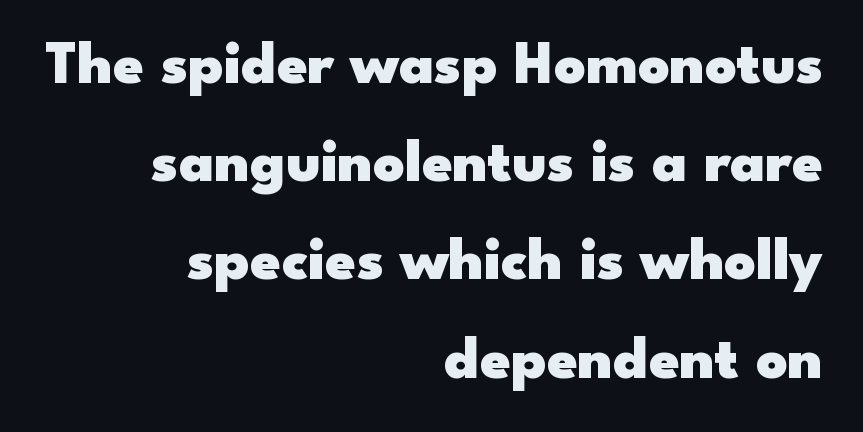
The image shows 61 px heavy, wide sans-serif type, upright; set right-aligned, normal line spacing (1.61x), normal letter spacing, not underlined; low stroke contrast and a small x-height.
